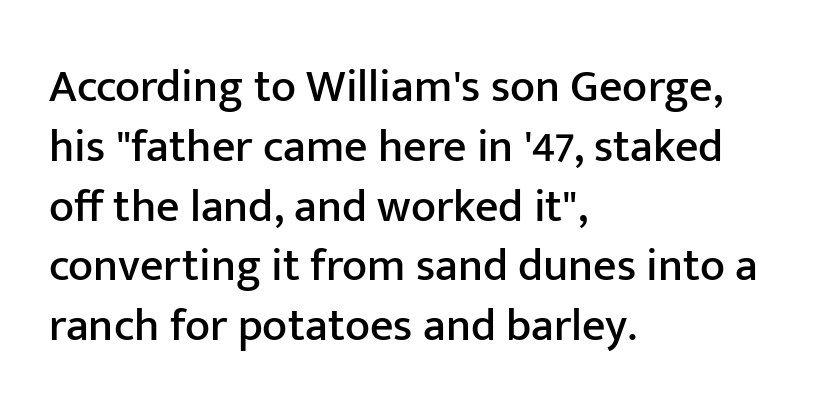
Think of a printed novel: that variable character pitch is what you see here. You can tell from the bare stems that sans-serif type was used. Tracking value appears to be zero — textbook default spacing. Does the leading feel generous? No, just average. Which margin do the lines hug? The left one — the right edge is uneven. The typography opts for an upright posture over an oblique one.
